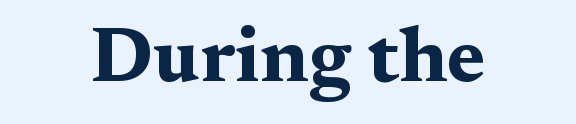
{"serif": "yes", "italic": "no", "bold": "yes", "weight": "bold", "width": "wide", "stroke_contrast": "medium", "x_height": "medium", "monospaced": "no", "underline": "no", "align": "center", "letter_spacing": "normal", "letter_spacing_em": 0.0, "glyph_px": 79}
